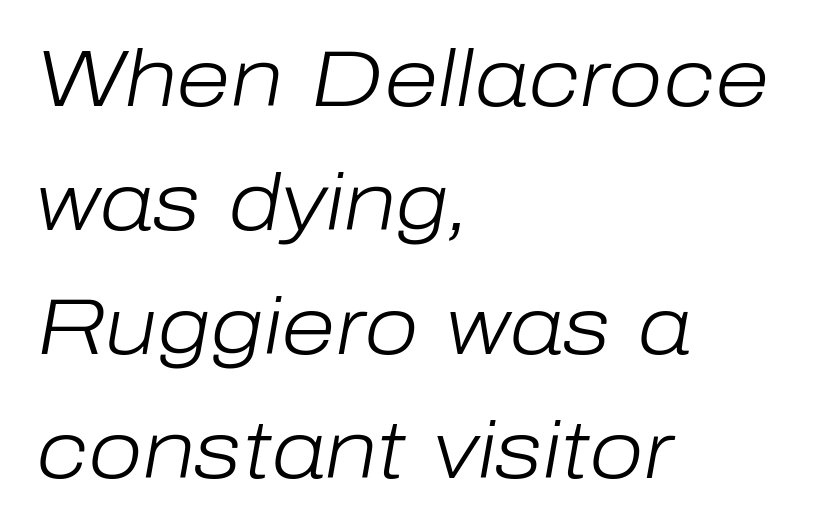
{"italic": "yes", "lean": "right", "slant_degrees": 10, "bold": "no", "weight": "light", "width": "normal", "stroke_contrast": "low", "x_height": "medium", "monospaced": "no", "underline": "no", "align": "left", "line_spacing": "normal", "line_spacing_ratio": 1.57, "letter_spacing": "normal", "letter_spacing_em": 0.0, "glyph_px": 79}
